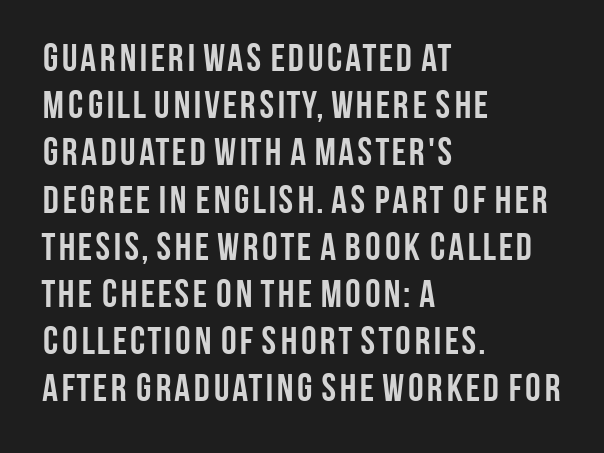
Heft: maximum for text — a bold. No italicization has been applied; the sample stays upright. This sample uses plain, unmodified letter spacing. The type family on display is of the sans-serif kind. The baseline area is clear. Casual observation: everything's shoved over to the left.
